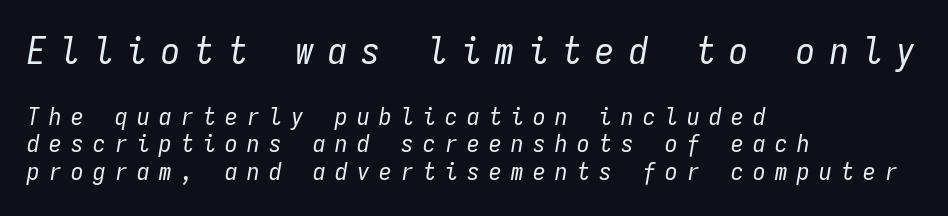
The vertical gap from one line to the next is small. Underlining? Definitely not there. Each letter, wide or thin by design, is forced into the same width here. Horizontally, the lines are justified to the leading edge only. The passage shown is not bold in any degree. The glyphs look as if they've been sheared to an angle.
